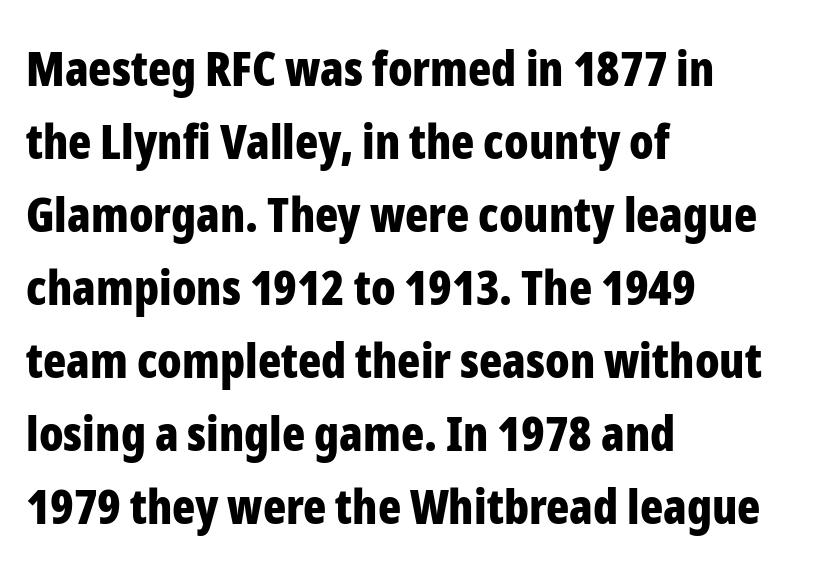
The image shows 48 px bold, condensed sans-serif type, upright; set left-aligned, normal line spacing (1.52x), normal letter spacing, not underlined; low stroke contrast and a medium x-height.
